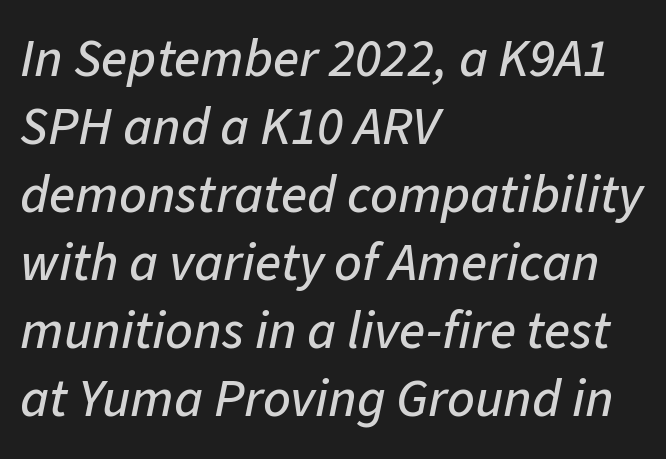
Proportional: the letters do not fall into vertical columns. Slanted lettering throughout. Horizontal alignment here is leftward, the default for most running prose. The designer left line spacing at the default. Just letters on the line, the space beneath them empty. Is the letter spacing exaggerated? No — it looks like the ordinary default.
